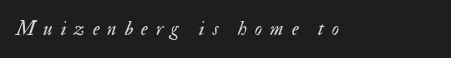
{"italic": "yes", "lean": "right", "slant_degrees": 17, "bold": "no", "underline": "no", "letter_spacing": "wide", "letter_spacing_em": 0.4, "glyph_px": 20}
